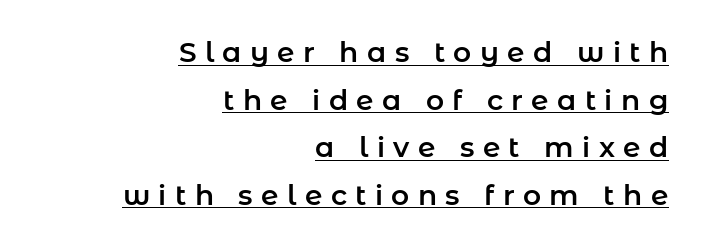
The block of text has a typical density, with ordinary space between rows. This is underlined copy, the kind a proofreader might mark for attention. This rendering uses right alignment, leaving the left contour irregular. The passage shown is typed in a proportional face where columns would drift.
